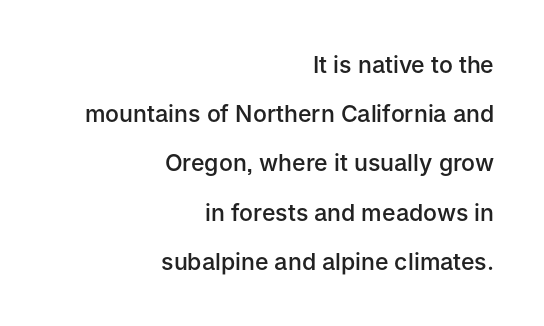
The image shows 23 px text type, upright; set right-aligned, loose line spacing (2.14x), normal letter spacing, not underlined.
